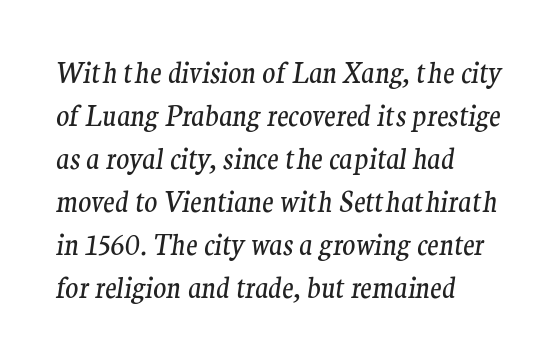
Q: Is the text bold? A: No.
Q: Is the text italic (slanted)? A: Yes, it leans right by about 9 degrees.
Q: Is the text underlined? A: No.
Q: How is the paragraph aligned? A: Left-aligned.
Q: Is the spacing between letters normal or unusually wide? A: Normal.
Q: Is the spacing between lines tight, normal or loose? A: Normal.
